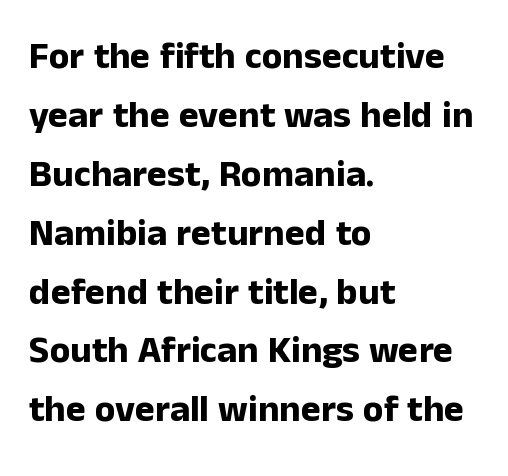
Q: Is the text bold? A: Yes.
Q: Is the text italic (slanted)? A: No, it is upright.
Q: Is the typeface a serif or a sans-serif typeface? A: Sans-serif.
Q: Is the text underlined? A: No.
Q: How is the paragraph aligned? A: Left-aligned.
Q: Is the spacing between letters normal or unusually wide? A: Normal.
Q: Is the spacing between lines tight, normal or loose? A: Normal.
Q: Width (condensed, normal, or wide)? A: Normal.
Q: Stroke contrast? A: Low.
Q: x-height? A: Medium.
Q: Monospaced? A: No.
